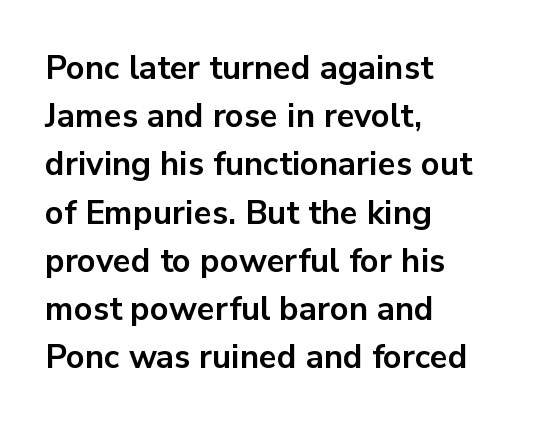
The image shows 33 px bold sans-serif type, upright; set left-aligned, normal line spacing (1.46x), normal letter spacing, not underlined; low stroke contrast and a medium x-height.
